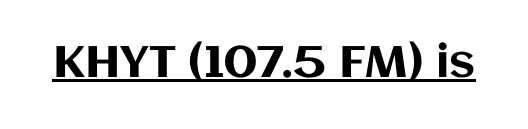
{"italic": "no", "width": "normal", "stroke_contrast": "medium", "x_height": "large", "monospaced": "no", "underline": "yes", "letter_spacing": "normal", "letter_spacing_em": 0.0, "glyph_px": 44}
